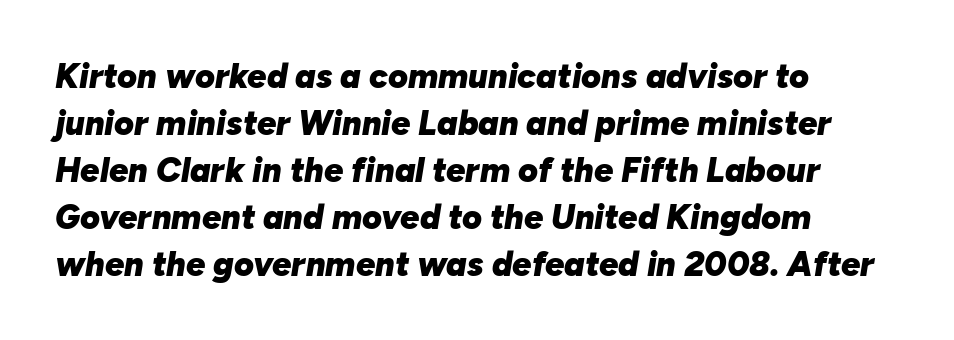
The image shows 34 px heavy type, italic (leaning right); set left-aligned, normal line spacing (1.38x), normal letter spacing, not underlined; low stroke contrast and a medium x-height.
